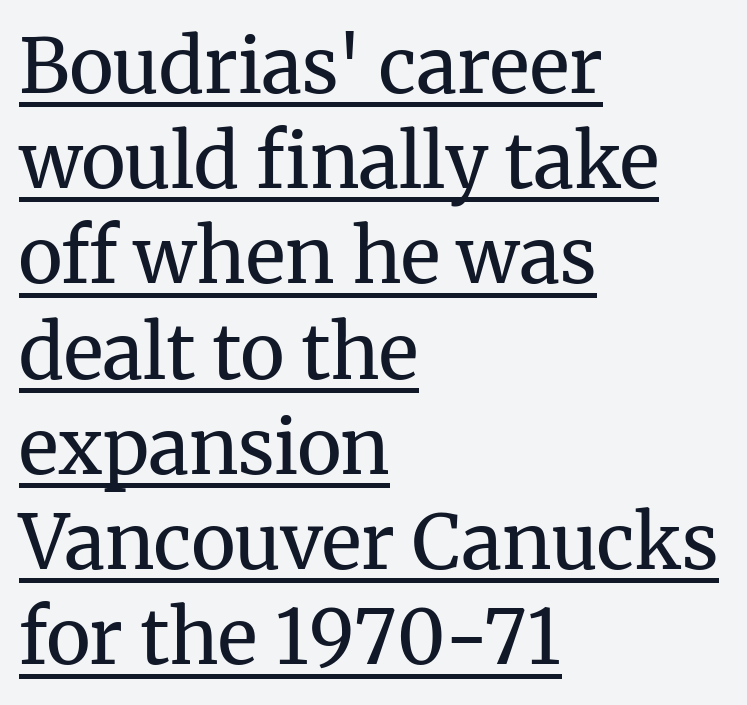
This rendering features underlined lettering. Layout note: lines flush left. Serifs: yes, visible at the terminals of the letterforms. The letters stand straight up with perfectly vertical stems. Compared with typical body copy, the letter spacing here is the same.
